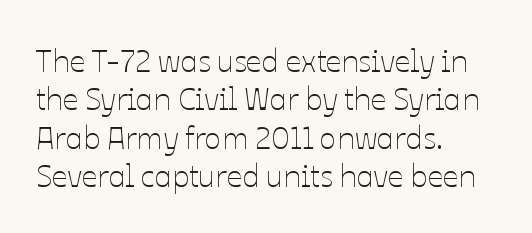
Q: Is the text bold? A: No.
Q: Is the text italic (slanted)? A: No, it is upright.
Q: Is the text underlined? A: No.
Q: How is the paragraph aligned? A: Left-aligned.
Q: Is the spacing between letters normal or unusually wide? A: Normal.
Q: Width (condensed, normal, or wide)? A: Normal.
Q: Stroke contrast? A: Low.
Q: x-height? A: Medium.
Q: Monospaced? A: No.
